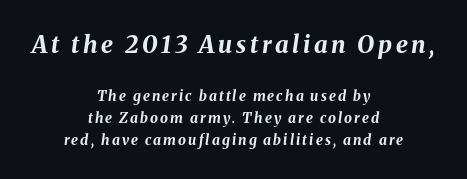
The image shows 24 px bold type, italic (leaning right); set centered, normal line spacing (1.6x), not underlined; the first (top) block is 1.71x larger.
